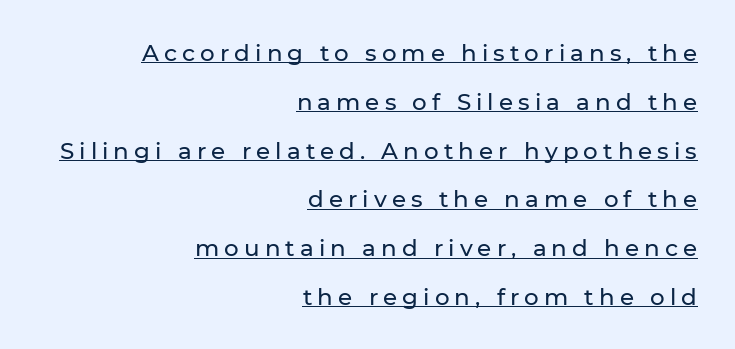
Q: Is the text italic (slanted)? A: No, it is upright.
Q: Is the text underlined? A: Yes.
Q: How is the paragraph aligned? A: Right-aligned.
Q: Is the spacing between letters normal or unusually wide? A: Unusually wide.
Q: Is the spacing between lines tight, normal or loose? A: Loose.
